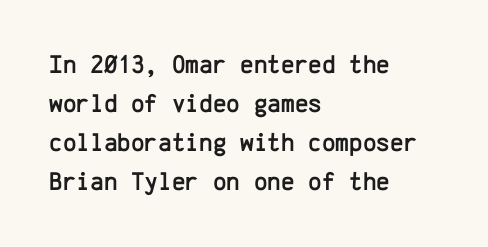
The compositor pushed each line to the left boundary. Every stem runs plumb, perpendicular to the baseline. This sample keeps an unexceptional amount of space between lines. Here the glyphs are tracked normally, forming tight word shapes. Descender tails drop into unmarked territory.
